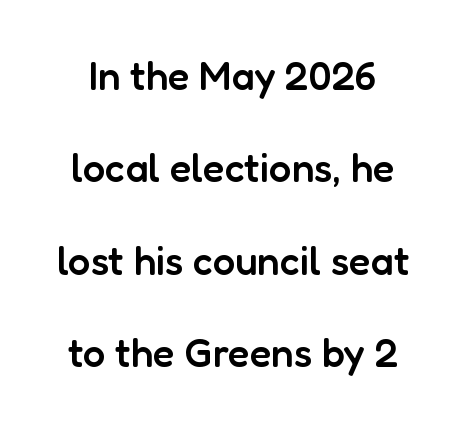
The face used here is a sans, in the tradition of grotesques and geometrics. The designer dialed line spacing up above the default. The specimen omits any rule beneath the text block's lines. These lines keep a tight, regular rhythm from letter to letter. When letters stand straight like this, we call the style roman or upright. Moderately thickened strokes mark this as semibold type.
